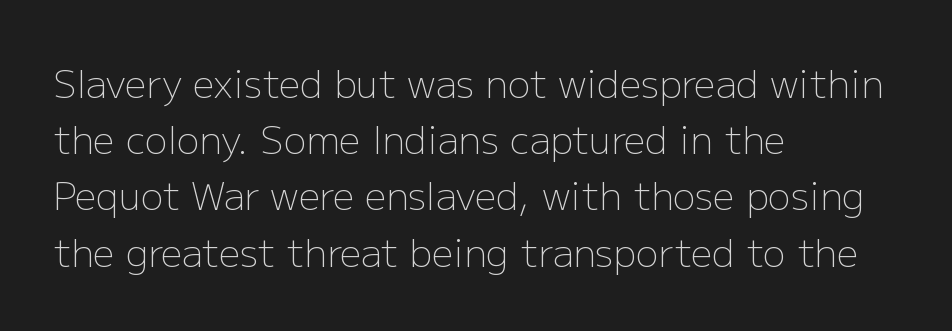
Q: Is the text bold? A: No.
Q: Is the text italic (slanted)? A: No, it is upright.
Q: Is the typeface a serif or a sans-serif typeface? A: Sans-serif.
Q: Is the text underlined? A: No.
Q: How is the paragraph aligned? A: Left-aligned.
Q: Is the spacing between letters normal or unusually wide? A: Normal.
Q: Is the spacing between lines tight, normal or loose? A: Normal.
Q: Width (condensed, normal, or wide)? A: Normal.
Q: Stroke contrast? A: Low.
Q: x-height? A: Medium.
Q: Monospaced? A: No.
